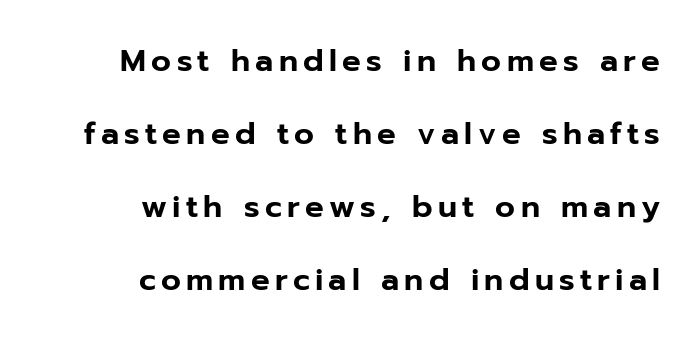
Q: Is the text italic (slanted)? A: No, it is upright.
Q: Is the typeface a serif or a sans-serif typeface? A: Sans-serif.
Q: Is the text underlined? A: No.
Q: How is the paragraph aligned? A: Right-aligned.
Q: Is the spacing between lines tight, normal or loose? A: Loose.
Q: Width (condensed, normal, or wide)? A: Normal.
Q: Stroke contrast? A: Low.
Q: x-height? A: Medium.
Q: Monospaced? A: No.
